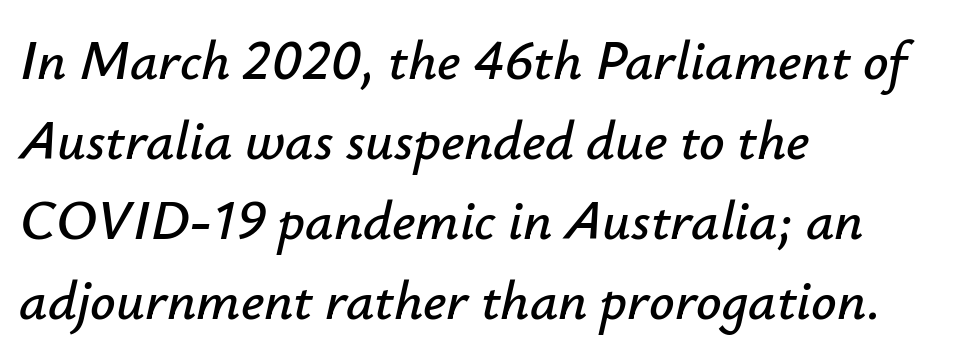
Q: Is the text italic (slanted)? A: Yes, it leans right by about 12 degrees.
Q: Is the text underlined? A: No.
Q: How is the paragraph aligned? A: Left-aligned.
Q: Is the spacing between letters normal or unusually wide? A: Normal.
Q: Is the spacing between lines tight, normal or loose? A: Normal.
Q: Width (condensed, normal, or wide)? A: Normal.
Q: Stroke contrast? A: Low.
Q: x-height? A: Small.
Q: Monospaced? A: No.
